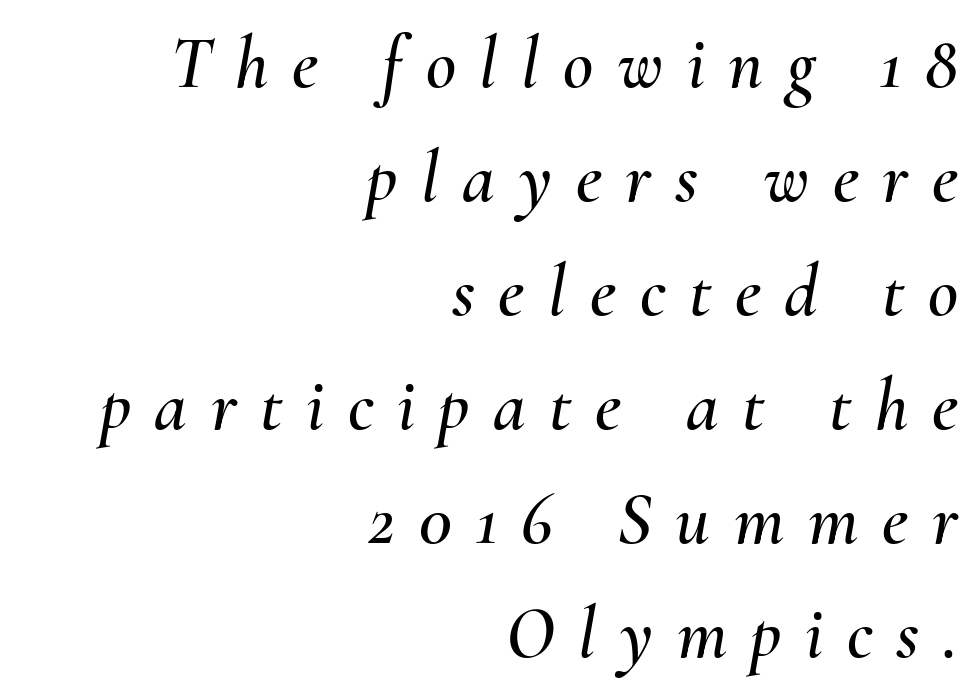
This rendering widens character spacing well past its baseline value. Do the characters align in a grid? No, the font is proportional. Unmarked baselines from the first word to the last. Line ends are locked; line starts wander.
